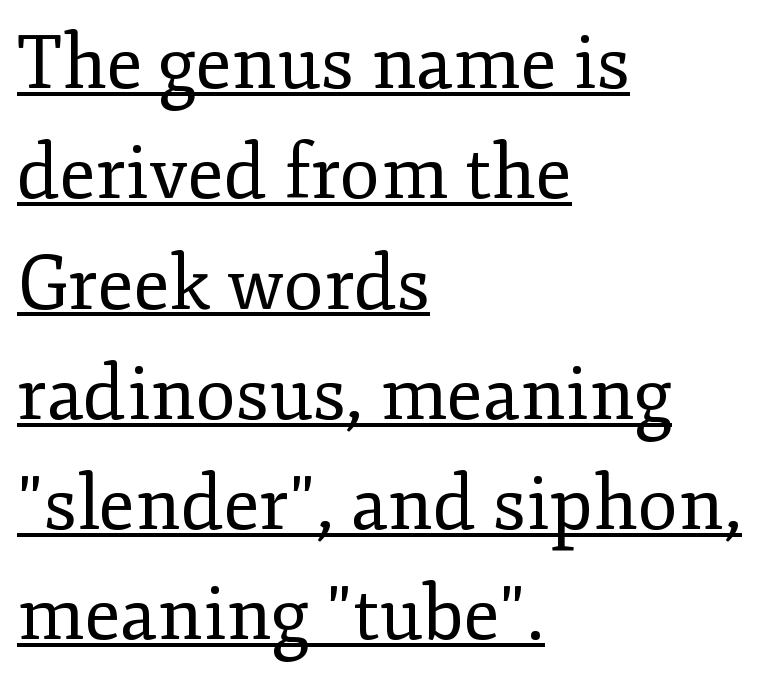
Q: Is the text bold? A: No.
Q: Is the text italic (slanted)? A: No, it is upright.
Q: Is the typeface a serif or a sans-serif typeface? A: Serif.
Q: Is the text underlined? A: Yes.
Q: How is the paragraph aligned? A: Left-aligned.
Q: Is the spacing between letters normal or unusually wide? A: Normal.
Q: Is the spacing between lines tight, normal or loose? A: Normal.
Q: Width (condensed, normal, or wide)? A: Normal.
Q: Stroke contrast? A: Low.
Q: x-height? A: Small.
Q: Monospaced? A: No.
